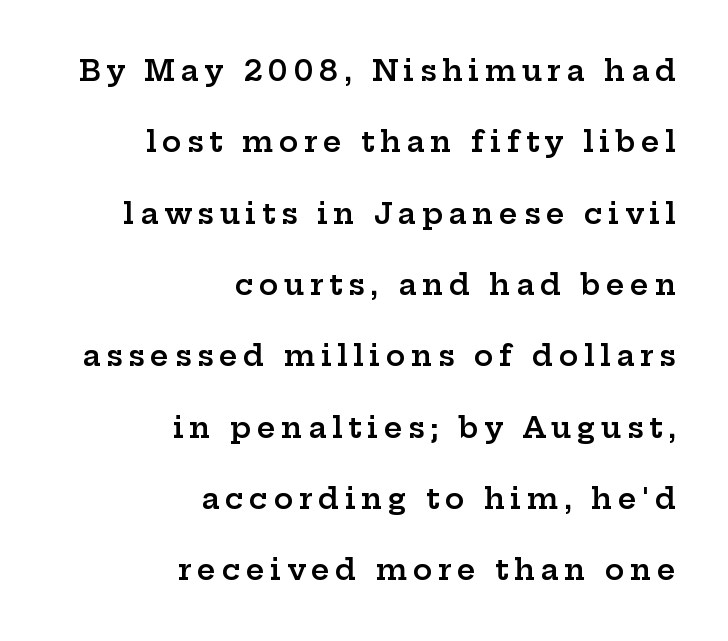
Q: Is the text bold? A: Semi-bold.
Q: Is the text italic (slanted)? A: No, it is upright.
Q: Is the typeface a serif or a sans-serif typeface? A: Serif.
Q: Is the text underlined? A: No.
Q: How is the paragraph aligned? A: Right-aligned.
Q: Is the spacing between lines tight, normal or loose? A: Loose.
Q: Width (condensed, normal, or wide)? A: Wide.
Q: Stroke contrast? A: Low.
Q: x-height? A: Medium.
Q: Monospaced? A: No.
